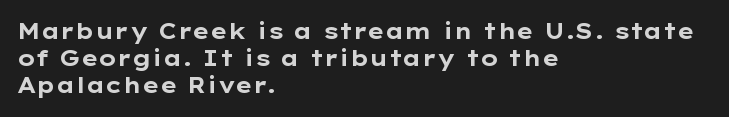
The setting favours the left margin, as ordinary paragraphs usually do. The strip under each line holds only bare page. Every letter is thick-stroked: bold, no question. In terms of posture, this sample is upright. Is the letter spacing exaggerated? No — it looks like the ordinary default.
